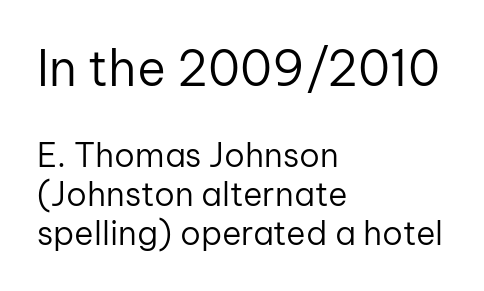
The setting favours the left margin, as ordinary paragraphs usually do. You could not count columns in this text — the font is proportionally spaced. Vertical strokes here are truly vertical. The block sitting higher on the canvas is the one with enlarged characters. The passage shown is not underscored anywhere. Unbolded letterforms with no extra heft.
